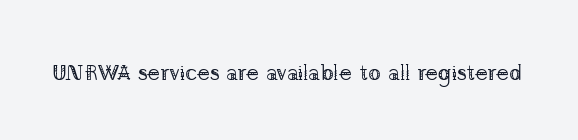
{"italic": "no", "bold": "no", "underline": "no", "letter_spacing": "normal", "letter_spacing_em": 0.0, "glyph_px": 22}
